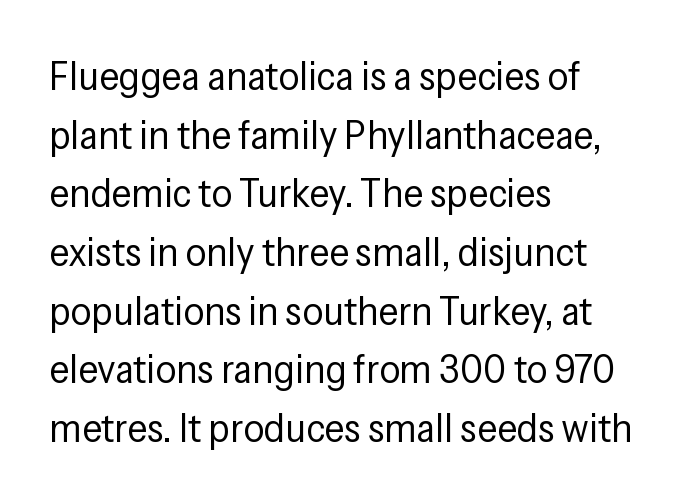
The image shows 41 px regular-weight, condensed sans-serif type, upright; set left-aligned, normal line spacing (1.43x), normal letter spacing, not underlined; low stroke contrast and a medium x-height.
